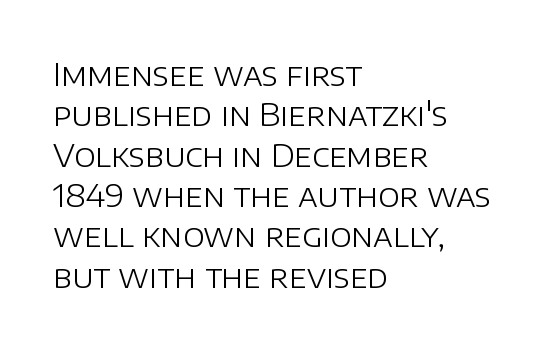
Interline gaps are of average width in this sample. Caption: multi-line text, flush left, ragged right. This rendering leaves character spacing at its baseline value. Weight: in the light-to-regular range.
